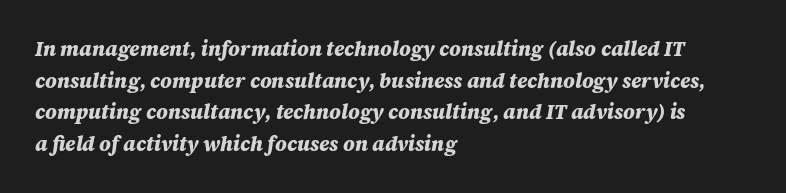
Q: Is the text bold? A: Yes.
Q: Is the text italic (slanted)? A: Yes, it leans right by about 12 degrees.
Q: Is the text underlined? A: No.
Q: How is the paragraph aligned? A: Left-aligned.
Q: Is the spacing between letters normal or unusually wide? A: Normal.
Q: Is the spacing between lines tight, normal or loose? A: Normal.
